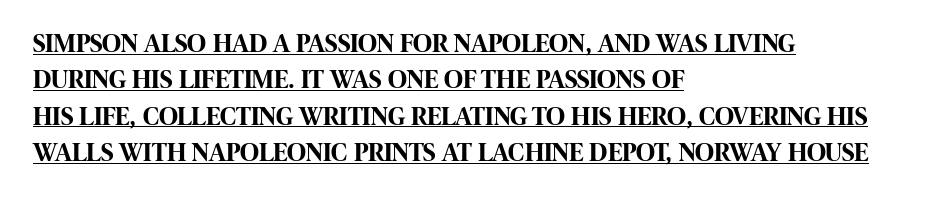
Layout note: lines flush left. Thick stems and heavy bowls — unmistakably bold. Between one letter and the next there's only the usual sliver of space. Each line of the rendering has a horizontal stroke beneath the glyphs. Students, observe: this is what conventionally led text looks like. This is roman type, the default non-slanted kind.
